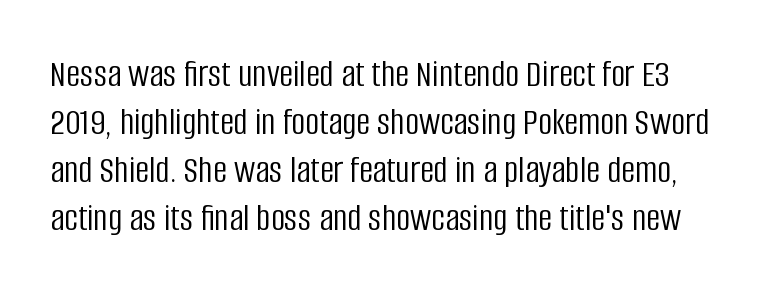
{"serif": "no", "italic": "no", "bold": "no", "weight": "light", "width": "condensed", "stroke_contrast": "low", "x_height": "large", "monospaced": "no", "underline": "no", "line_spacing_ratio": 1.23, "letter_spacing": "normal", "letter_spacing_em": 0.0, "glyph_px": 39}
